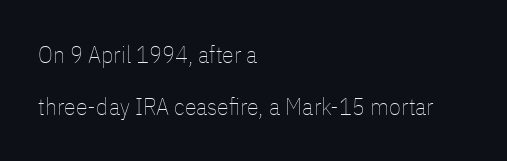
A bare baseline throughout the passage. Each line starts at the same left margin while the right side varies. Unlike italic type, these characters show no tilt at all. Leading is clearly above the norm, producing a sparse column. Inter-character spacing is left at the font's built-in metrics.
